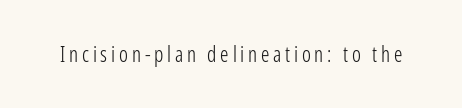
The image shows 21 px text type, upright; set not underlined.
